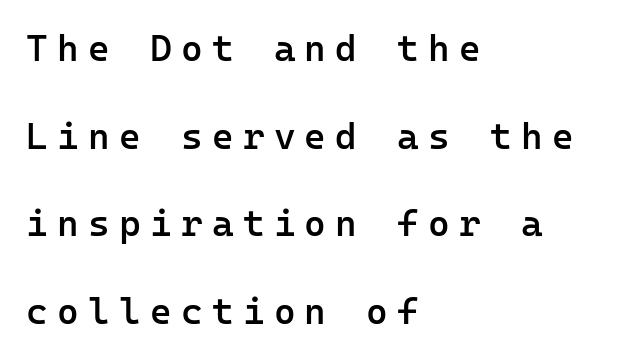
The text block is weighted toward the left margin, trailing off unevenly rightward. The text was rendered using a sans face with plain stroke endings. Reading down the column, the eye jumps a long way to each next line. A semibold gives these letters moderate extra thickness, short of bold.
